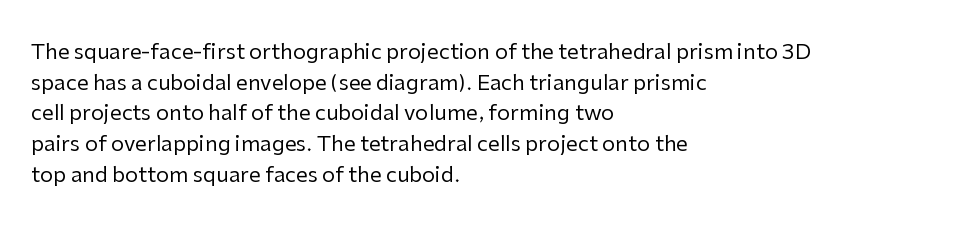
The image shows 21 px text type, upright; set left-aligned, normal line spacing (1.46x), normal letter spacing, not underlined.
